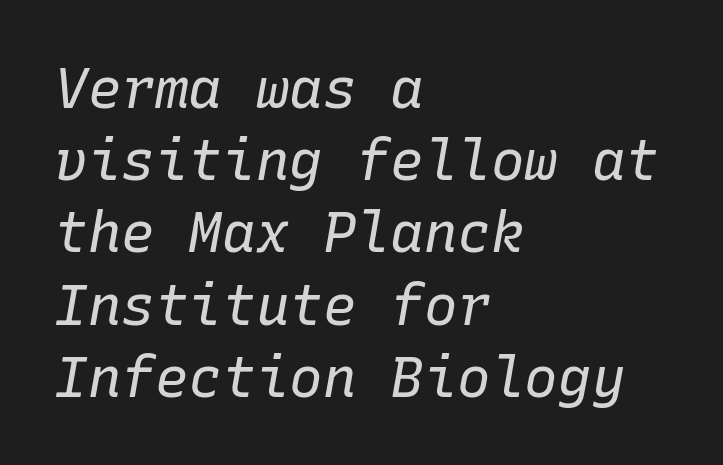
{"italic": "yes", "lean": "right", "slant_degrees": 10, "bold": "no", "weight": "regular", "width": "normal", "stroke_contrast": "low", "x_height": "medium", "monospaced": "yes", "underline": "no", "align": "left", "line_spacing": "normal", "line_spacing_ratio": 1.29, "letter_spacing": "normal", "letter_spacing_em": 0.0, "glyph_px": 56}
